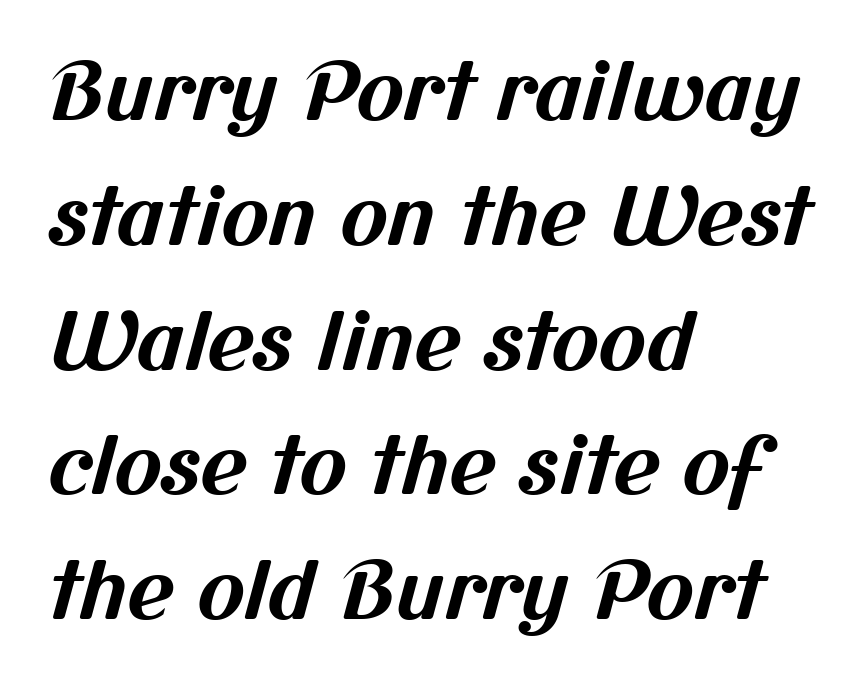
The image shows 80 px bold sans-serif type; set left-aligned, normal line spacing (1.56x), normal letter spacing, not underlined; medium stroke contrast and a medium x-height.
